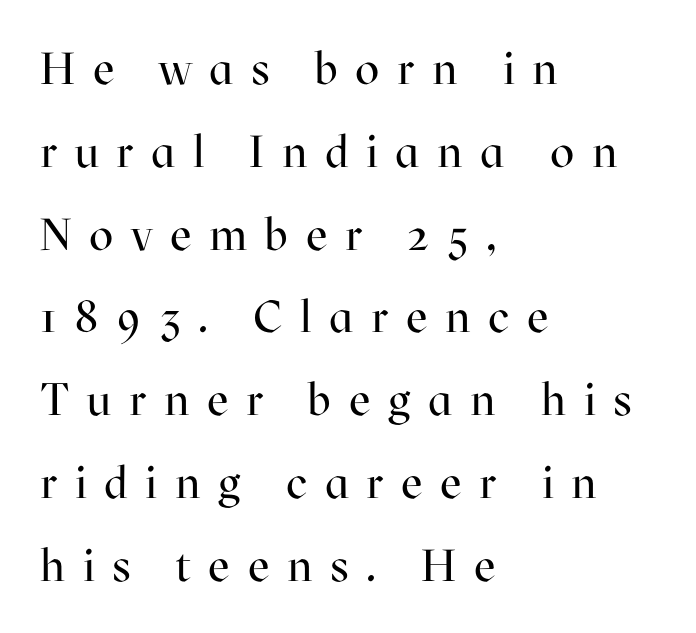
Q: Is the text bold? A: No.
Q: Is the text italic (slanted)? A: No, it is upright.
Q: Is the typeface a serif or a sans-serif typeface? A: Serif.
Q: Is the text underlined? A: No.
Q: How is the paragraph aligned? A: Left-aligned.
Q: Is the spacing between letters normal or unusually wide? A: Unusually wide.
Q: Width (condensed, normal, or wide)? A: Normal.
Q: Stroke contrast? A: High.
Q: x-height? A: Medium.
Q: Monospaced? A: No.
